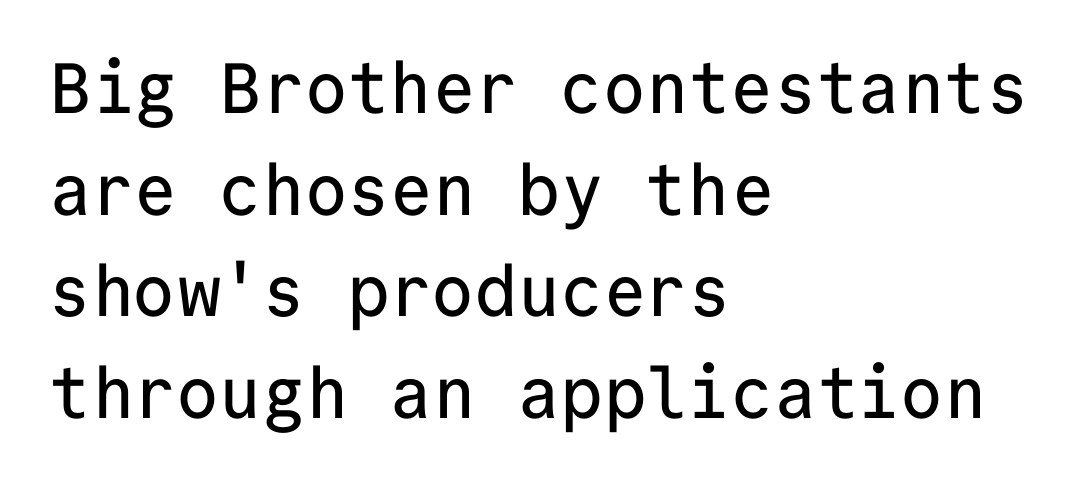
Short note: letters normally spaced. The line-height multiplier appears to be the usual default. Notice how the stems are strictly vertical — no italics here. The lines are quadded left. Letters rest on an invisible, unmarked baseline.
